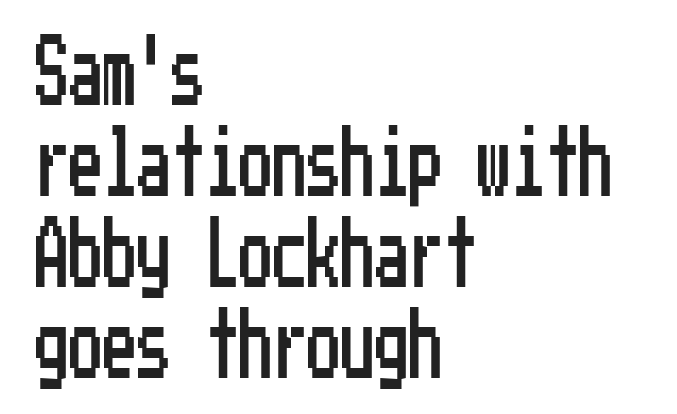
{"serif": "no", "italic": "no", "width": "condensed", "stroke_contrast": "low", "x_height": "medium", "underline": "no", "align": "left", "line_spacing": "normal", "line_spacing_ratio": 1.34, "letter_spacing": "normal", "letter_spacing_em": 0.0, "glyph_px": 68}
